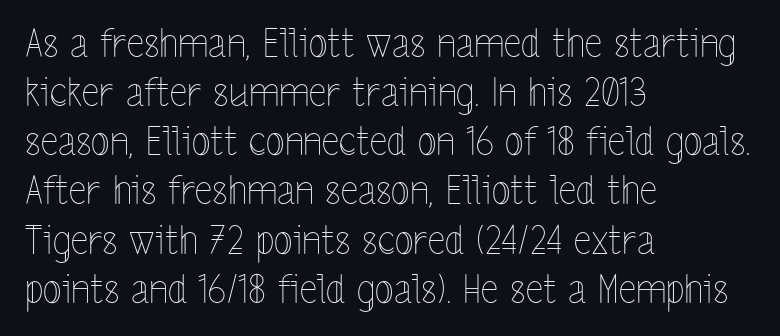
{"italic": "no", "bold": "no", "weight": "thin", "width": "condensed", "x_height": "medium", "monospaced": "no", "underline": "no", "align": "left", "line_spacing": "normal", "line_spacing_ratio": 1.26, "letter_spacing": "normal", "letter_spacing_em": 0.0, "glyph_px": 39}
